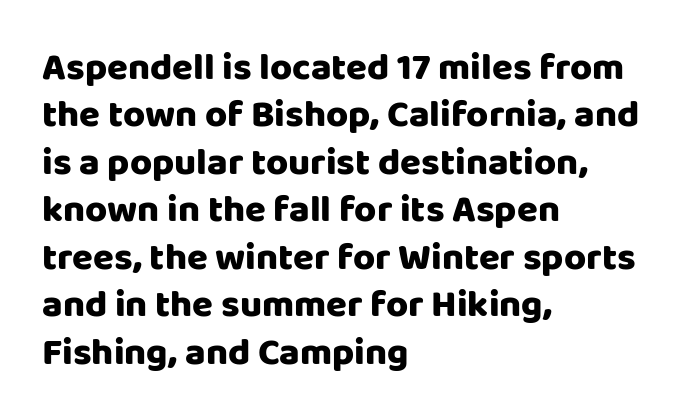
Q: Is the text italic (slanted)? A: No, it is upright.
Q: Is the typeface a serif or a sans-serif typeface? A: Sans-serif.
Q: Is the text underlined? A: No.
Q: How is the paragraph aligned? A: Left-aligned.
Q: Is the spacing between letters normal or unusually wide? A: Normal.
Q: Is the spacing between lines tight, normal or loose? A: Normal.
Q: Width (condensed, normal, or wide)? A: Normal.
Q: Stroke contrast? A: Low.
Q: x-height? A: Large.
Q: Monospaced? A: No.
